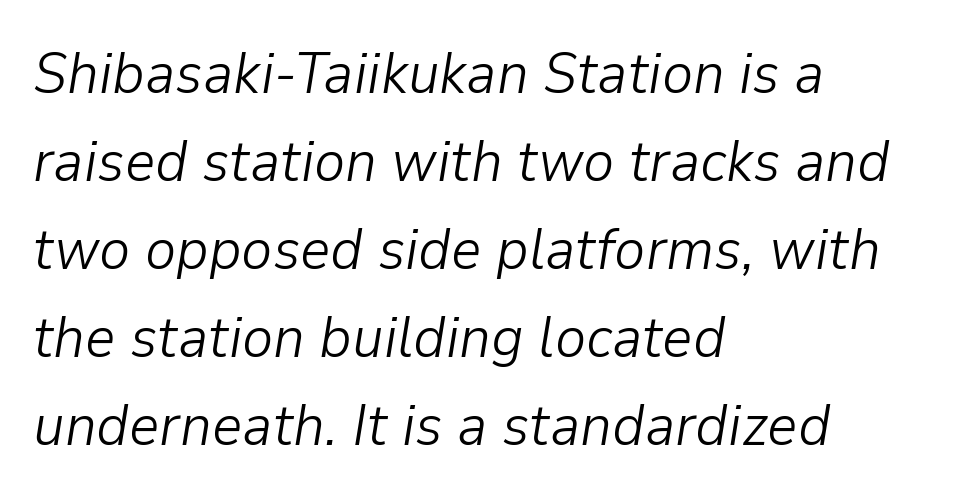
The image shows 59 px light type, italic (leaning right); set left-aligned, normal line spacing (1.49x), normal letter spacing, not underlined; low stroke contrast and a medium x-height.
